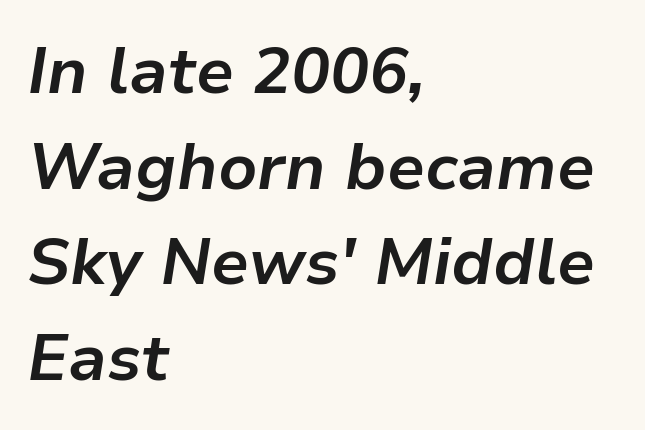
{"italic": "yes", "lean": "right", "slant_degrees": 9, "bold": "yes", "weight": "bold", "width": "normal", "stroke_contrast": "low", "x_height": "medium", "monospaced": "no", "underline": "no", "align": "left", "line_spacing": "normal", "line_spacing_ratio": 1.47, "letter_spacing": "normal", "letter_spacing_em": 0.0, "glyph_px": 65}
